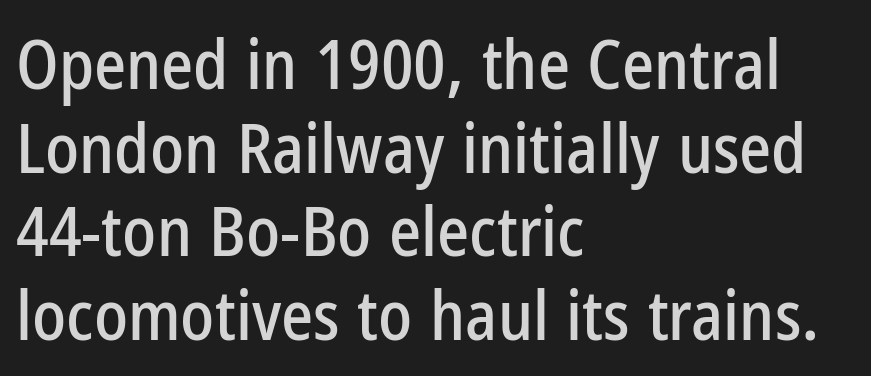
{"serif": "no", "italic": "no", "width": "condensed", "stroke_contrast": "low", "x_height": "medium", "monospaced": "no", "underline": "no", "align": "left", "line_spacing_ratio": 1.23, "letter_spacing": "normal", "letter_spacing_em": 0.0, "glyph_px": 68}
